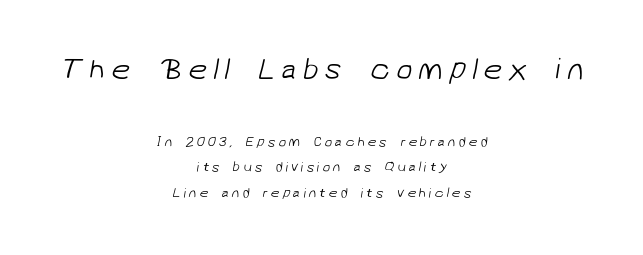
Q: Is the text bold? A: No.
Q: Is the typeface a serif or a sans-serif typeface? A: Sans-serif.
Q: Is the text underlined? A: No.
Q: How is the paragraph aligned? A: Centered.
Q: Is the spacing between letters normal or unusually wide? A: Unusually wide.
Q: Which block of text is set in a larger size, the first (top) or the second (bottom)? A: The first (top) one.
Q: Width (condensed, normal, or wide)? A: Normal.
Q: Stroke contrast? A: Low.
Q: x-height? A: Medium.
Q: Monospaced? A: No.
